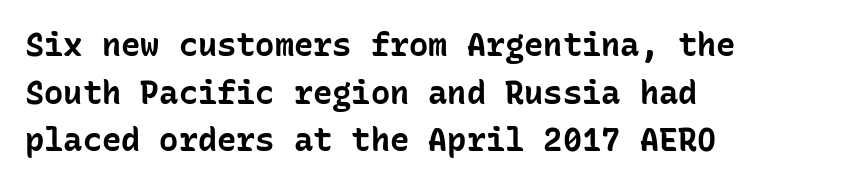
Q: Is the text bold? A: Yes.
Q: Is the text italic (slanted)? A: No, it is upright.
Q: Is the typeface a serif or a sans-serif typeface? A: Sans-serif.
Q: Is the text underlined? A: No.
Q: How is the paragraph aligned? A: Left-aligned.
Q: Is the spacing between letters normal or unusually wide? A: Normal.
Q: Is the spacing between lines tight, normal or loose? A: Normal.
Q: Width (condensed, normal, or wide)? A: Normal.
Q: Stroke contrast? A: Low.
Q: x-height? A: Medium.
Q: Monospaced? A: Yes.
